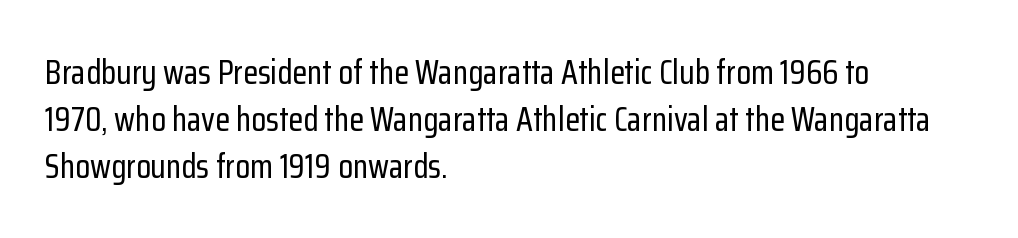
{"serif": "no", "italic": "no", "width": "condensed", "stroke_contrast": "low", "x_height": "medium", "monospaced": "no", "underline": "no", "align": "left", "line_spacing": "normal", "line_spacing_ratio": 1.38, "letter_spacing": "normal", "letter_spacing_em": 0.0, "glyph_px": 34}
